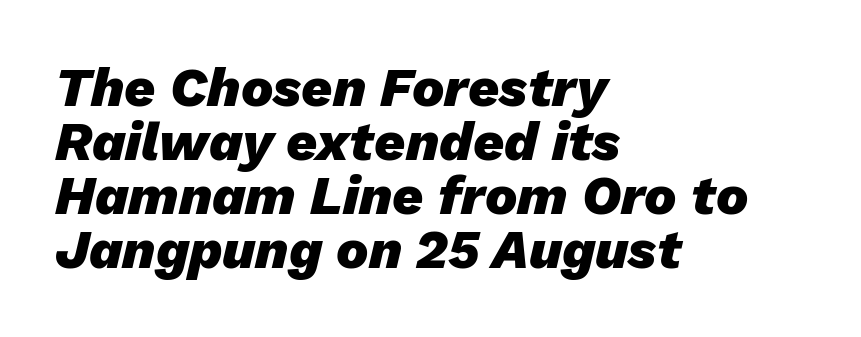
I'd describe the lettering as bold — thick and assertive. Here the glyphs are tracked normally, forming tight word shapes. This block would grow much taller if given ordinary leading; it's compressed now. Varying glyph widths throughout — classic text-font behaviour. Where is the straight margin? On the left. The area under the type is left untouched.
